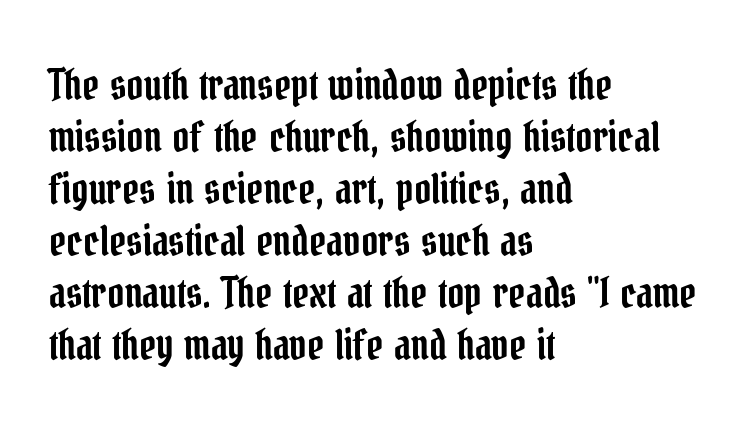
{"serif": "yes", "italic": "no", "width": "condensed", "stroke_contrast": "low", "x_height": "medium", "monospaced": "no", "underline": "no", "align": "left", "line_spacing": "normal", "line_spacing_ratio": 1.27, "letter_spacing": "normal", "letter_spacing_em": 0.0, "glyph_px": 41}
